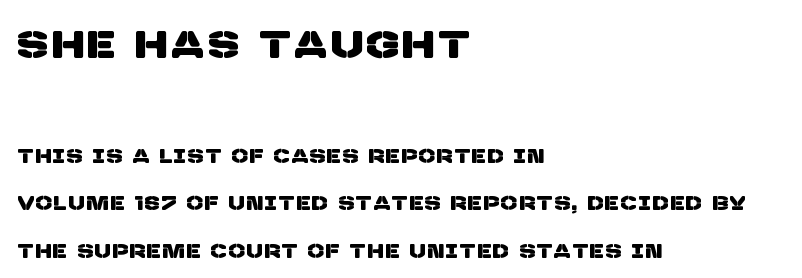
Q: Is the typeface a serif or a sans-serif typeface? A: Sans-serif.
Q: Is the text underlined? A: No.
Q: How is the paragraph aligned? A: Left-aligned.
Q: Is the spacing between lines tight, normal or loose? A: Loose.
Q: Which block of text is set in a larger size, the first (top) or the second (bottom)? A: The first (top) one.
Q: Width (condensed, normal, or wide)? A: Normal.
Q: Stroke contrast? A: Low.
Q: x-height? A: Large.
Q: Monospaced? A: No.
